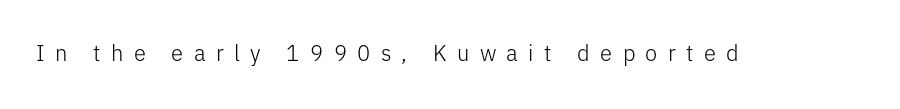
The foot of each line stays bare and open. This is not heavy type; no bold has been used. You could only call the tracking loose — the letters float apart. The lettering stays uniformly vertical, giving the passage a roman look.
